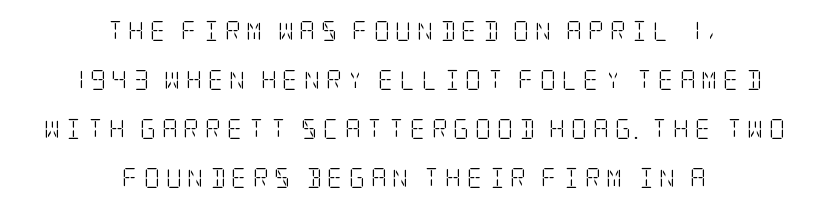
Q: Is the text bold? A: No.
Q: Is the text italic (slanted)? A: No, it is upright.
Q: Is the text underlined? A: No.
Q: How is the paragraph aligned? A: Centered.
Q: Is the spacing between letters normal or unusually wide? A: Unusually wide.
Q: Is the spacing between lines tight, normal or loose? A: Loose.
